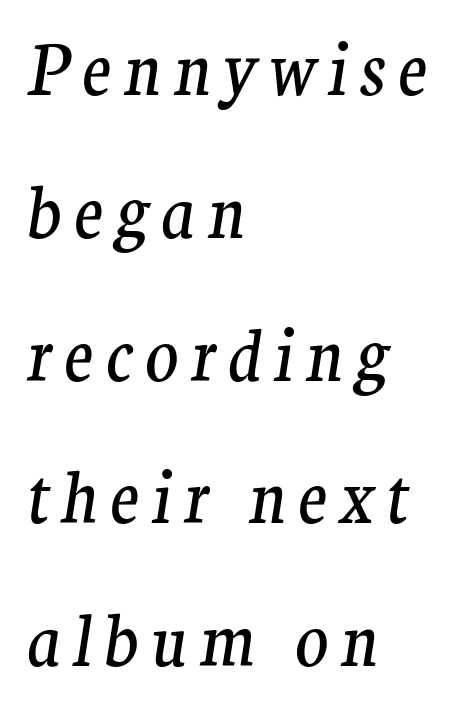
Q: Is the text bold? A: No.
Q: Is the text italic (slanted)? A: Yes, it leans right by about 9 degrees.
Q: Is the typeface a serif or a sans-serif typeface? A: Serif.
Q: Is the text underlined? A: No.
Q: How is the paragraph aligned? A: Left-aligned.
Q: Is the spacing between lines tight, normal or loose? A: Loose.
Q: Width (condensed, normal, or wide)? A: Normal.
Q: Stroke contrast? A: Medium.
Q: x-height? A: Medium.
Q: Monospaced? A: No.
